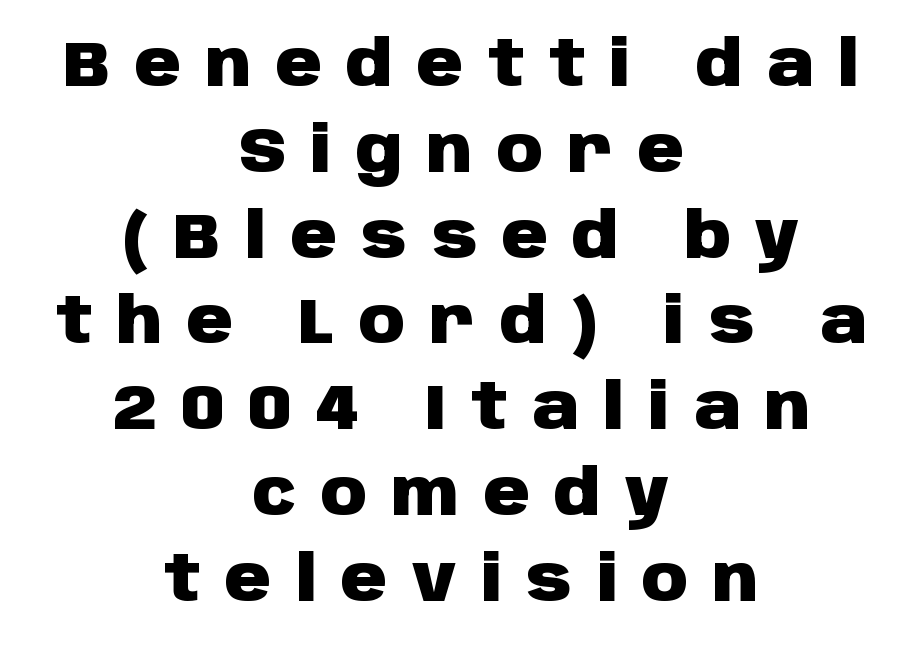
The image shows 64 px heavy sans-serif type, upright; set centered, normal line spacing (1.34x), unusually wide letter spacing (+0.38 em), not underlined; low stroke contrast and a large x-height.
